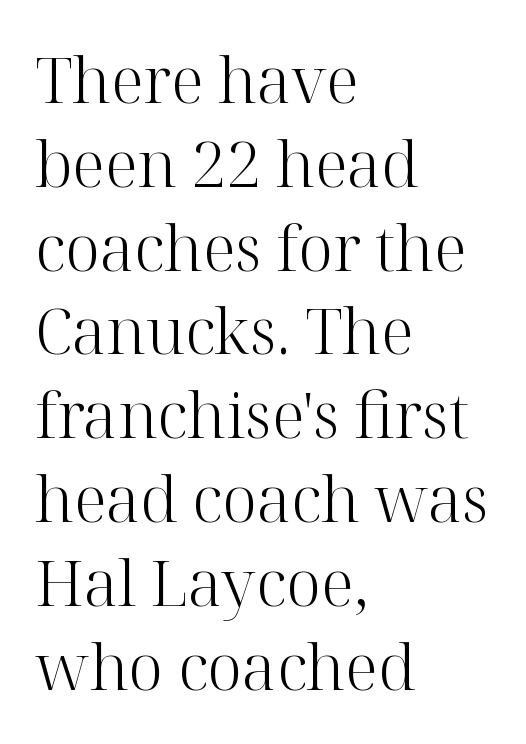
The image shows 63 px light serif type, upright; set left-aligned, normal line spacing (1.33x), normal letter spacing, not underlined; high stroke contrast and a medium x-height.
